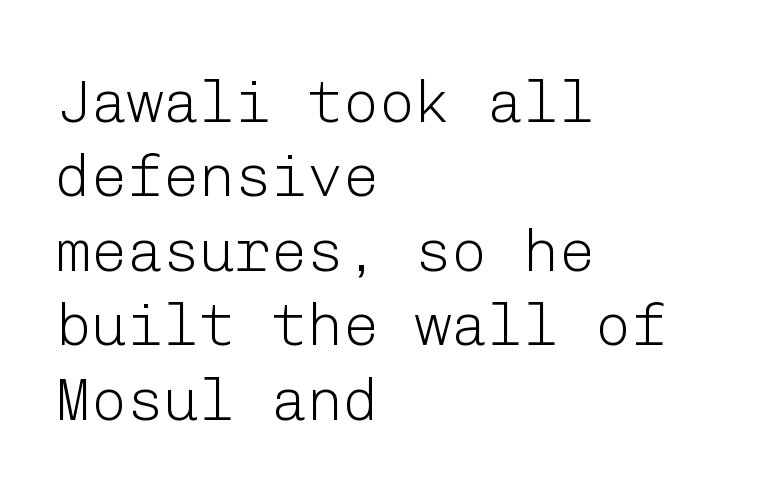
Q: Is the text bold? A: No.
Q: Is the text italic (slanted)? A: No, it is upright.
Q: Is the typeface a serif or a sans-serif typeface? A: Sans-serif.
Q: Is the text underlined? A: No.
Q: How is the paragraph aligned? A: Left-aligned.
Q: Is the spacing between letters normal or unusually wide? A: Normal.
Q: Width (condensed, normal, or wide)? A: Normal.
Q: Stroke contrast? A: Low.
Q: x-height? A: Medium.
